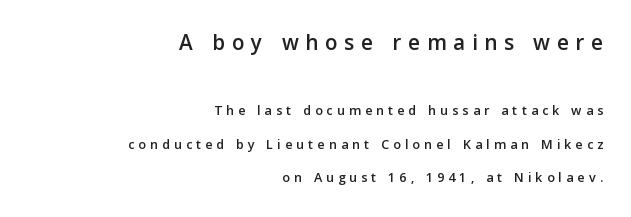
Q: Is the text italic (slanted)? A: No, it is upright.
Q: Is the text underlined? A: No.
Q: How is the paragraph aligned? A: Right-aligned.
Q: Is the spacing between letters normal or unusually wide? A: Unusually wide.
Q: Is the spacing between lines tight, normal or loose? A: Loose.
Q: Which block of text is set in a larger size, the first (top) or the second (bottom)? A: The first (top) one.
